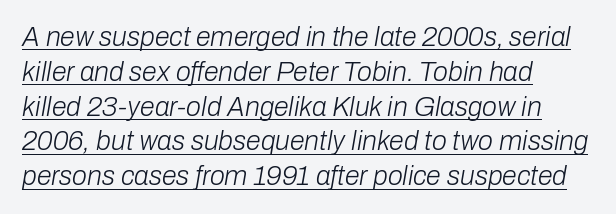
{"italic": "yes", "lean": "right", "slant_degrees": 10, "bold": "no", "underline": "yes", "align": "left", "line_spacing": "normal", "line_spacing_ratio": 1.29, "letter_spacing": "normal", "letter_spacing_em": 0.0, "glyph_px": 27}
